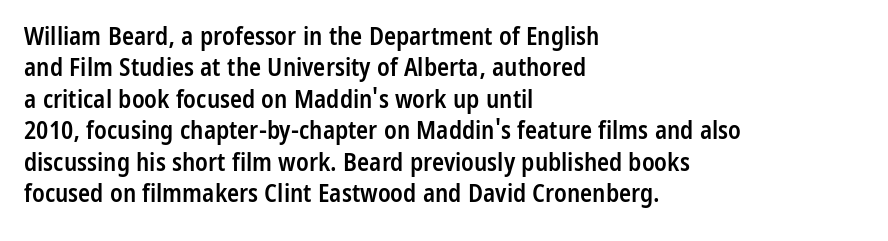
{"italic": "no", "bold": "semi", "underline": "no", "align": "left", "line_spacing": "normal", "line_spacing_ratio": 1.26, "letter_spacing": "normal", "letter_spacing_em": 0.0, "glyph_px": 25}
